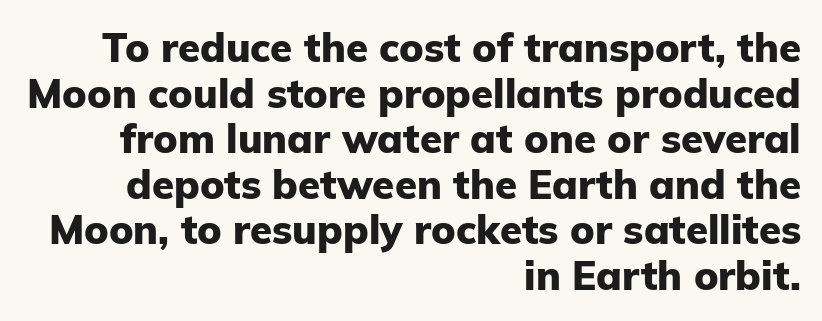
The image shows 40 px heavy sans-serif type, upright; set right-aligned, tight line spacing (1.14x), normal letter spacing, not underlined; low stroke contrast and a medium x-height.
